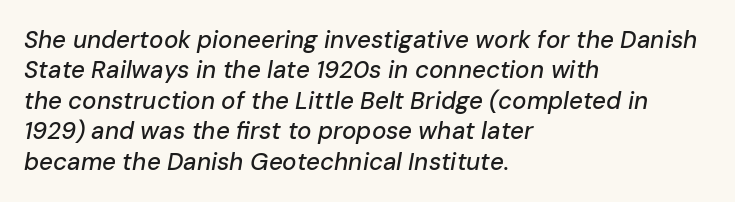
Q: Is the text italic (slanted)? A: Yes, it leans right by about 10 degrees.
Q: Is the text underlined? A: No.
Q: How is the paragraph aligned? A: Left-aligned.
Q: Is the spacing between letters normal or unusually wide? A: Normal.
Q: Is the spacing between lines tight, normal or loose? A: Normal.
